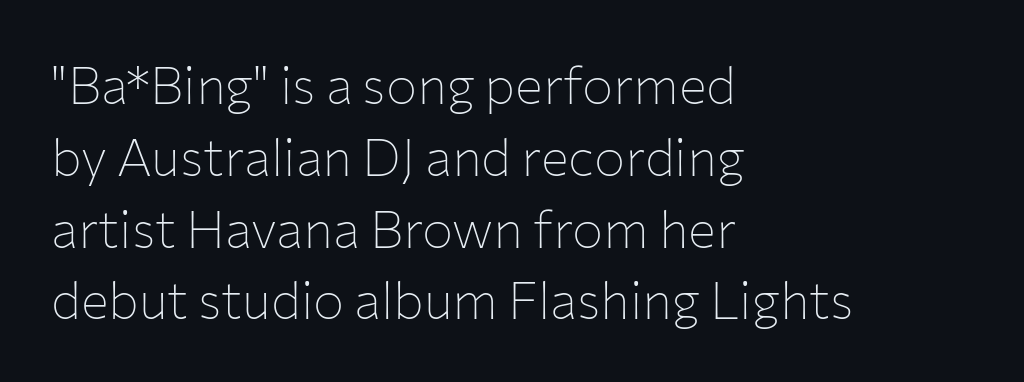
Stroke thickness stays within the range of a standard reading face or lighter. Regular leading. Each row of text sits above clean, open space. Spacing verdict: proportional, widths tailored to each character. The tracking reads as untouched default to a designer's eye.
